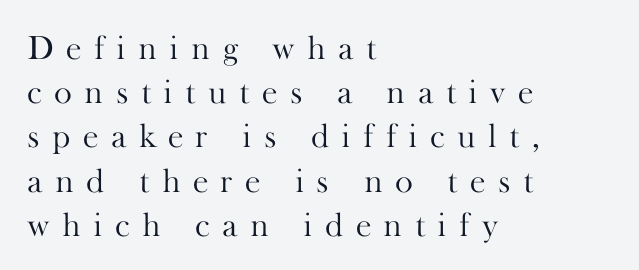
Q: Is the text bold? A: No.
Q: Is the text italic (slanted)? A: No, it is upright.
Q: Is the typeface a serif or a sans-serif typeface? A: Serif.
Q: Is the text underlined? A: No.
Q: How is the paragraph aligned? A: Left-aligned.
Q: Is the spacing between letters normal or unusually wide? A: Unusually wide.
Q: Is the spacing between lines tight, normal or loose? A: Normal.
Q: Width (condensed, normal, or wide)? A: Normal.
Q: Stroke contrast? A: High.
Q: x-height? A: Small.
Q: Monospaced? A: No.
